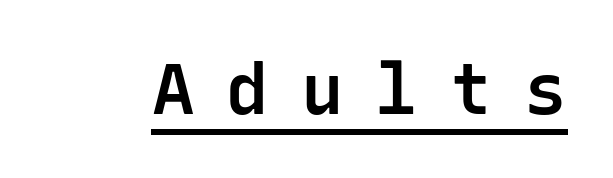
The letters stand upright; this is a roman face. Students, this is semibold: more ink than regular, less than bold. Caption: lettering with a line underneath. Nope, no serifs anywhere on these letters. Is the letter spacing exaggerated? Yes — the characters are pushed far apart. Here the designer chose a console-style face with uniform glyph widths.
